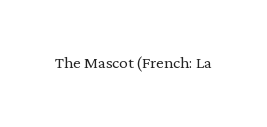
The image shows 21 px text type, upright; set normal letter spacing, not underlined.
